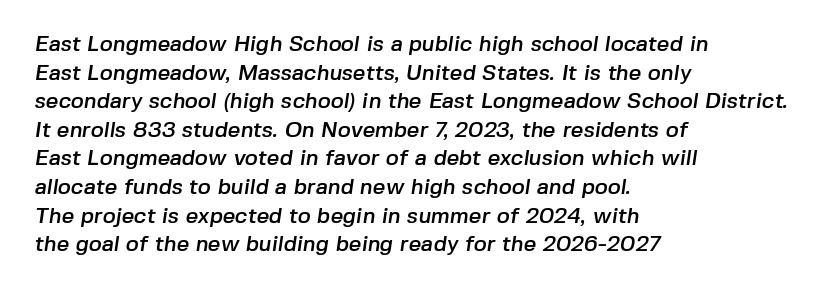
Just letters on the line, the space beneath them empty. This block has exactly the height ordinary leading produces. Letter spacing: default. These lines are set flush left with a ragged right edge.
